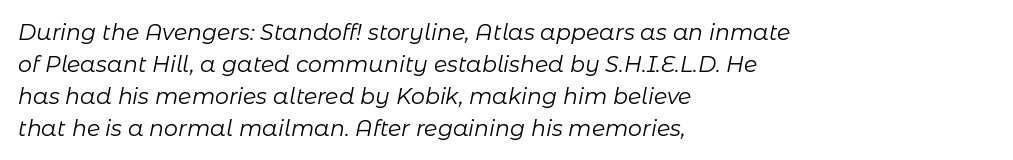
If you drew a ruler down the left edge, every line would touch it. Stems here are at most as thick as an everyday book face. In terms of leading, this rendering sits right in the middle. The passage shown leans; its letterforms are oblique.
